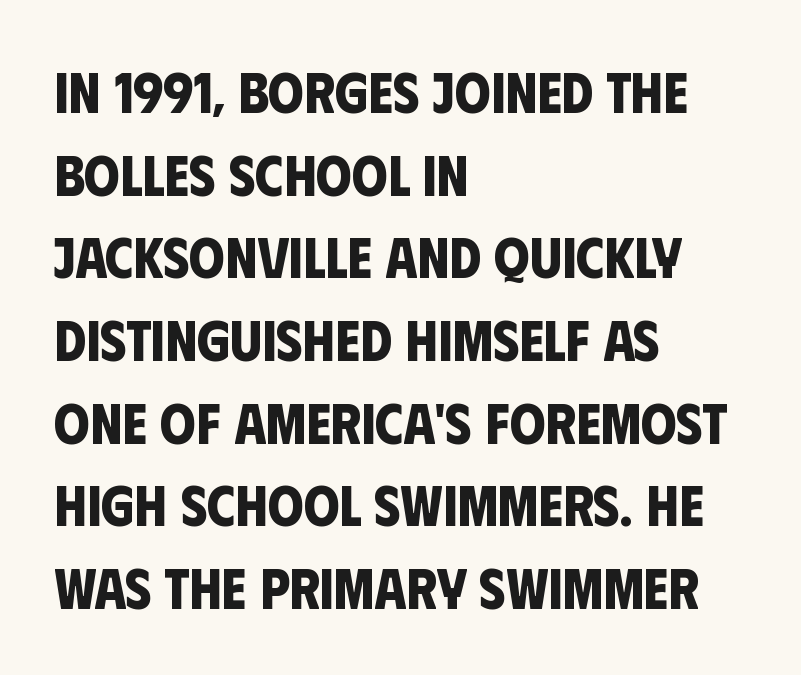
Q: Is the text bold? A: Yes.
Q: Is the typeface a serif or a sans-serif typeface? A: Sans-serif.
Q: Is the text underlined? A: No.
Q: How is the paragraph aligned? A: Left-aligned.
Q: Is the spacing between letters normal or unusually wide? A: Normal.
Q: Is the spacing between lines tight, normal or loose? A: Normal.
Q: Width (condensed, normal, or wide)? A: Condensed.
Q: Stroke contrast? A: Low.
Q: x-height? A: Large.
Q: Monospaced? A: No.
